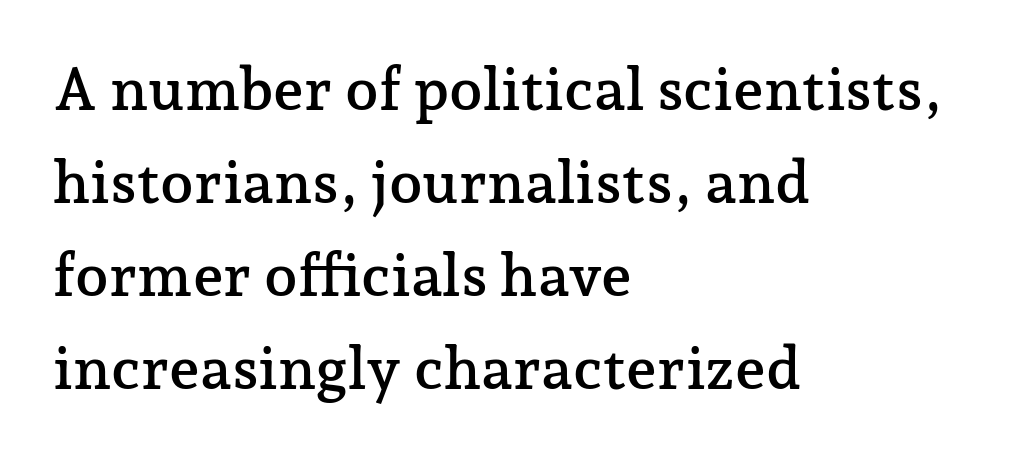
The image shows 60 px serif type, upright; set left-aligned, normal line spacing (1.55x), normal letter spacing, not underlined; low stroke contrast and a medium x-height.
